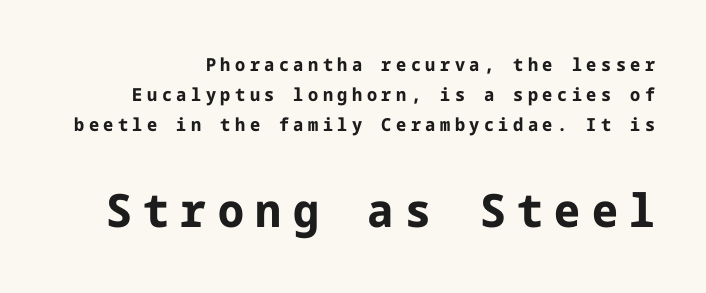
{"serif": "no", "italic": "no", "bold": "yes", "weight": "bold", "width": "normal", "stroke_contrast": "low", "x_height": "medium", "underline": "no", "align": "right", "line_spacing": "normal", "line_spacing_ratio": 1.66, "letter_spacing": "wide", "letter_spacing_em": 0.25, "larger_block": "second", "size_ratio": 2.56, "glyph_px": 46}
